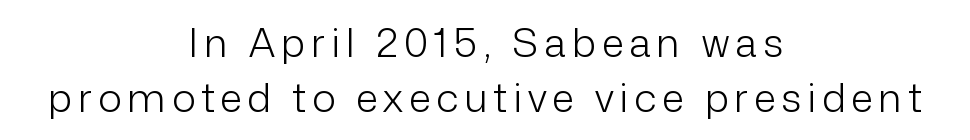
The image shows 40 px light sans-serif type, upright; set centered, normal line spacing (1.37x), not underlined; low stroke contrast and a medium x-height.
